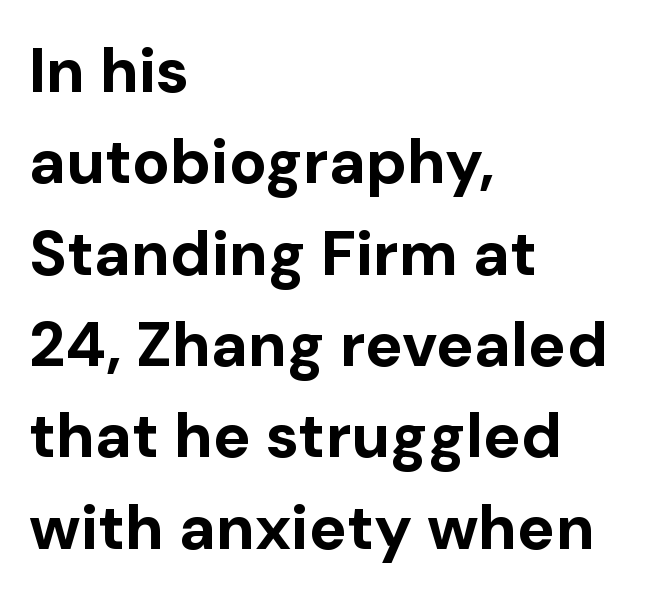
Q: Is the text bold? A: Yes.
Q: Is the text italic (slanted)? A: No, it is upright.
Q: Is the typeface a serif or a sans-serif typeface? A: Sans-serif.
Q: Is the text underlined? A: No.
Q: How is the paragraph aligned? A: Left-aligned.
Q: Is the spacing between letters normal or unusually wide? A: Normal.
Q: Is the spacing between lines tight, normal or loose? A: Normal.
Q: Width (condensed, normal, or wide)? A: Normal.
Q: Stroke contrast? A: Low.
Q: x-height? A: Medium.
Q: Monospaced? A: No.
